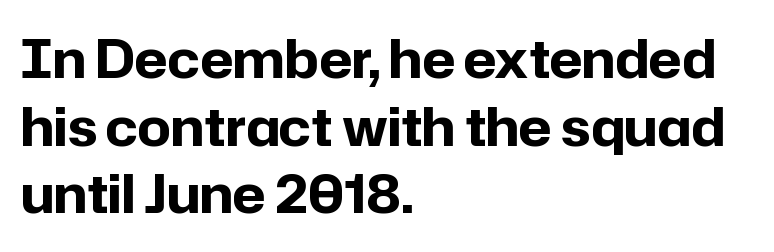
Q: Is the text bold? A: Yes.
Q: Is the text italic (slanted)? A: No, it is upright.
Q: Is the typeface a serif or a sans-serif typeface? A: Sans-serif.
Q: Is the text underlined? A: No.
Q: How is the paragraph aligned? A: Left-aligned.
Q: Is the spacing between letters normal or unusually wide? A: Normal.
Q: Is the spacing between lines tight, normal or loose? A: Normal.
Q: Width (condensed, normal, or wide)? A: Normal.
Q: Stroke contrast? A: Low.
Q: x-height? A: Medium.
Q: Monospaced? A: No.
